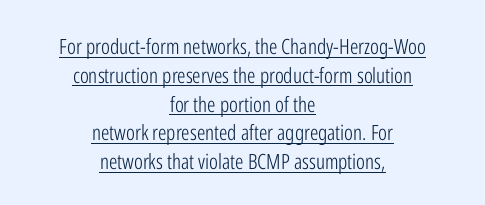
{"italic": "no", "bold": "no", "underline": "yes", "align": "center", "line_spacing": "normal", "line_spacing_ratio": 1.37, "letter_spacing": "normal", "letter_spacing_em": 0.0, "glyph_px": 21}
